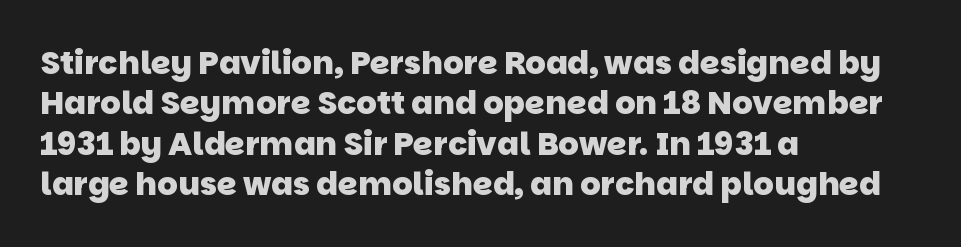
The image shows 32 px heavy sans-serif type; set left-aligned, normal line spacing (1.26x), normal letter spacing, not underlined; low stroke contrast and a large x-height.
